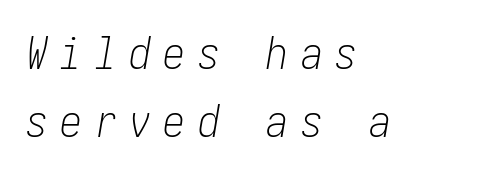
The designer left line spacing at the default. Designer's note — italics engaged. Honestly, the letter spacing is so wide it's the main thing you notice. Visually the block forms a straight wall on the left and a jagged coastline on the right. Decoration check: the copy has no underline.
